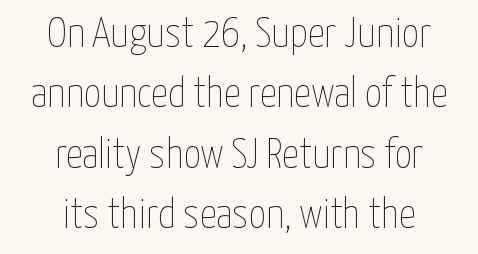
Q: Is the text bold? A: No.
Q: Is the text italic (slanted)? A: No, it is upright.
Q: Is the text underlined? A: No.
Q: How is the paragraph aligned? A: Centered.
Q: Is the spacing between letters normal or unusually wide? A: Normal.
Q: Is the spacing between lines tight, normal or loose? A: Normal.
Q: Width (condensed, normal, or wide)? A: Condensed.
Q: Stroke contrast? A: Low.
Q: x-height? A: Medium.
Q: Monospaced? A: No.
